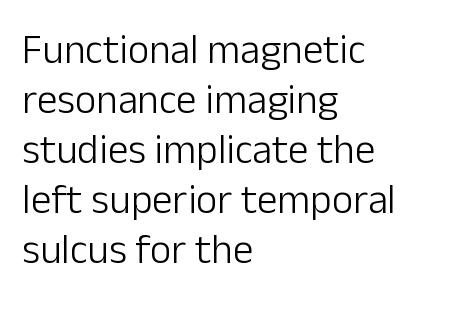
Q: Is the text bold? A: No.
Q: Is the text italic (slanted)? A: No, it is upright.
Q: Is the typeface a serif or a sans-serif typeface? A: Sans-serif.
Q: Is the text underlined? A: No.
Q: How is the paragraph aligned? A: Left-aligned.
Q: Is the spacing between letters normal or unusually wide? A: Normal.
Q: Width (condensed, normal, or wide)? A: Normal.
Q: Stroke contrast? A: Low.
Q: x-height? A: Medium.
Q: Monospaced? A: No.
